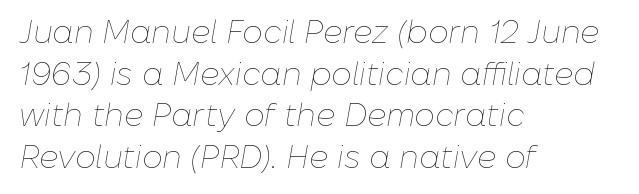
Q: Is the text bold? A: No.
Q: Is the text italic (slanted)? A: Yes, it leans right by about 10 degrees.
Q: Is the text underlined? A: No.
Q: How is the paragraph aligned? A: Left-aligned.
Q: Is the spacing between letters normal or unusually wide? A: Normal.
Q: Is the spacing between lines tight, normal or loose? A: Normal.
Q: Width (condensed, normal, or wide)? A: Normal.
Q: Stroke contrast? A: Low.
Q: x-height? A: Medium.
Q: Monospaced? A: No.
